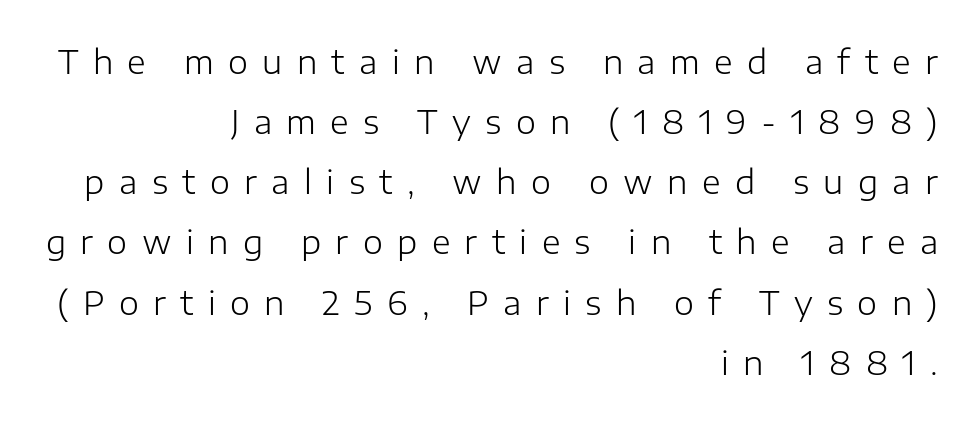
{"serif": "no", "italic": "no", "bold": "no", "weight": "light", "width": "normal", "stroke_contrast": "low", "x_height": "medium", "monospaced": "no", "underline": "no", "align": "right", "line_spacing_ratio": 1.88, "letter_spacing": "wide", "letter_spacing_em": 0.45, "glyph_px": 32}
